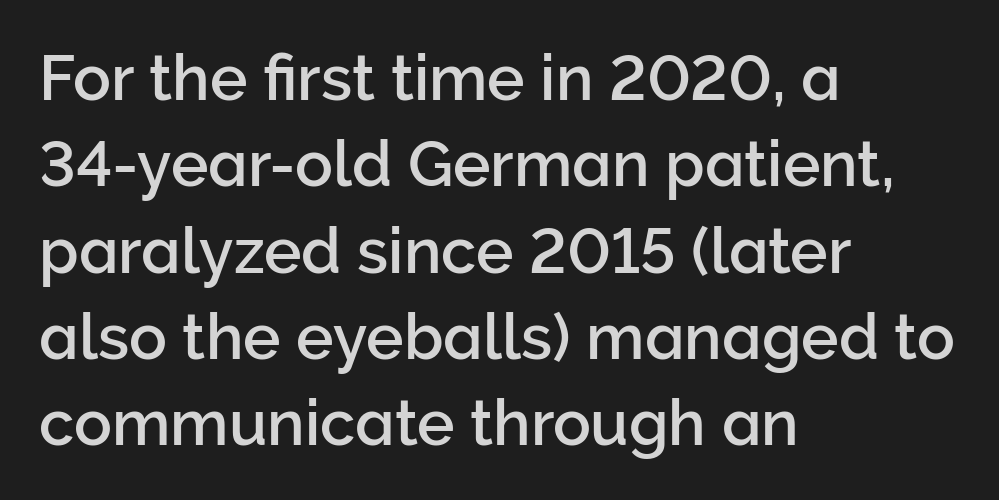
Q: Is the text italic (slanted)? A: No, it is upright.
Q: Is the typeface a serif or a sans-serif typeface? A: Sans-serif.
Q: Is the text underlined? A: No.
Q: How is the paragraph aligned? A: Left-aligned.
Q: Is the spacing between letters normal or unusually wide? A: Normal.
Q: Is the spacing between lines tight, normal or loose? A: Normal.
Q: Width (condensed, normal, or wide)? A: Normal.
Q: Stroke contrast? A: Low.
Q: x-height? A: Medium.
Q: Monospaced? A: No.
